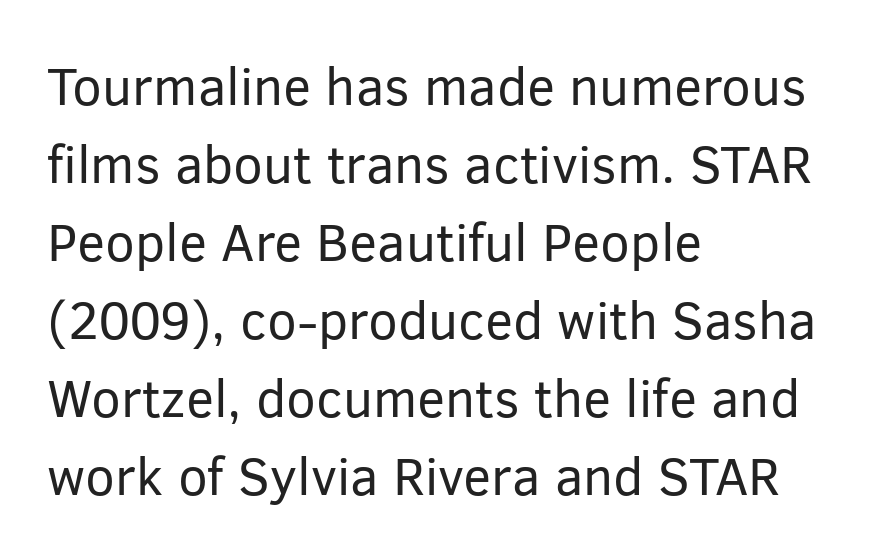
{"serif": "no", "italic": "no", "bold": "no", "weight": "regular", "width": "normal", "stroke_contrast": "low", "x_height": "medium", "monospaced": "no", "underline": "no", "align": "left", "line_spacing": "normal", "line_spacing_ratio": 1.47, "letter_spacing": "normal", "letter_spacing_em": 0.0, "glyph_px": 53}
